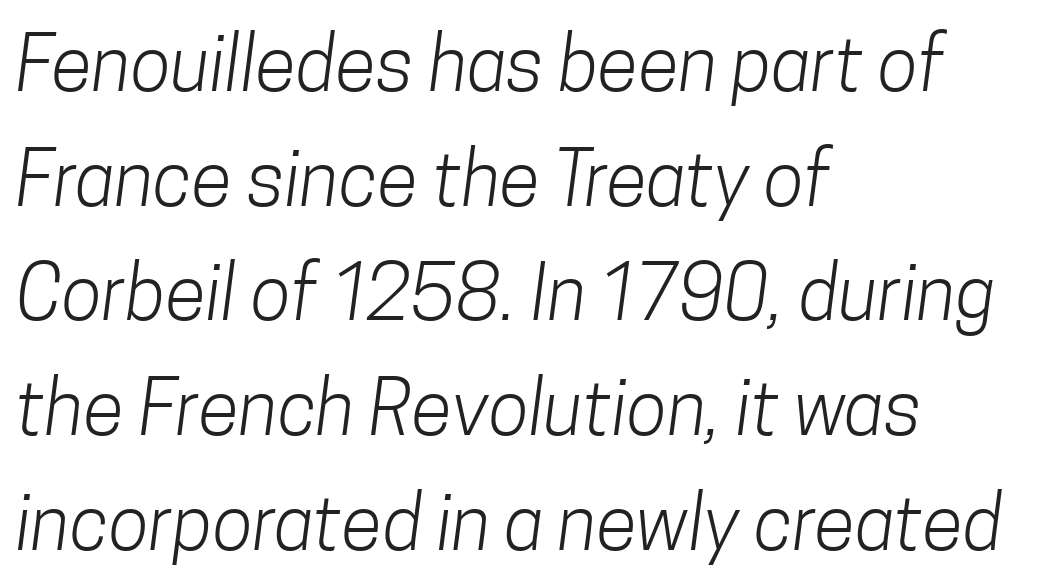
Q: Is the text bold? A: No.
Q: Is the typeface a serif or a sans-serif typeface? A: Sans-serif.
Q: Is the text underlined? A: No.
Q: How is the paragraph aligned? A: Left-aligned.
Q: Is the spacing between letters normal or unusually wide? A: Normal.
Q: Is the spacing between lines tight, normal or loose? A: Normal.
Q: Width (condensed, normal, or wide)? A: Condensed.
Q: Stroke contrast? A: Low.
Q: x-height? A: Medium.
Q: Monospaced? A: No.
